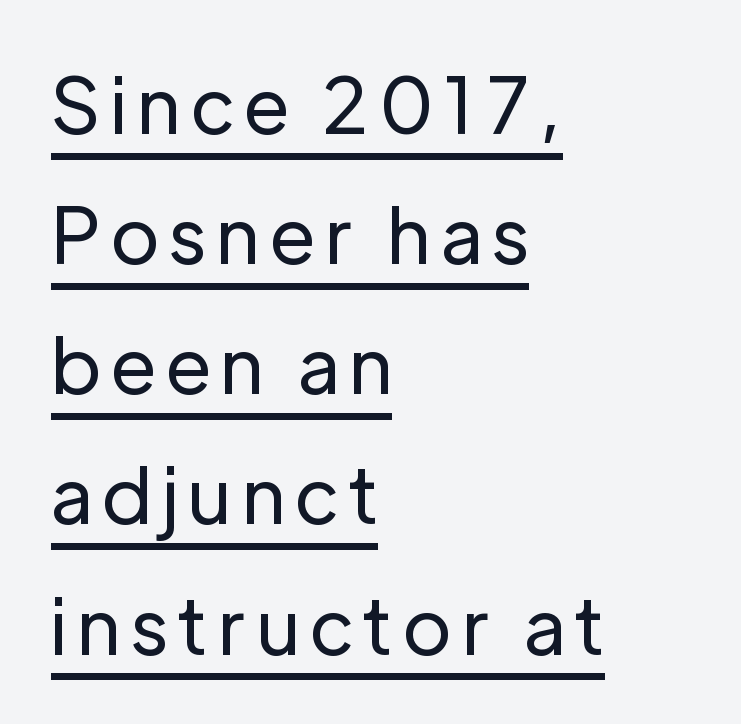
Q: Is the text bold? A: No.
Q: Is the text italic (slanted)? A: No, it is upright.
Q: Is the typeface a serif or a sans-serif typeface? A: Sans-serif.
Q: Is the text underlined? A: Yes.
Q: How is the paragraph aligned? A: Left-aligned.
Q: Is the spacing between lines tight, normal or loose? A: Normal.
Q: Width (condensed, normal, or wide)? A: Normal.
Q: Stroke contrast? A: Low.
Q: x-height? A: Medium.
Q: Monospaced? A: No.
